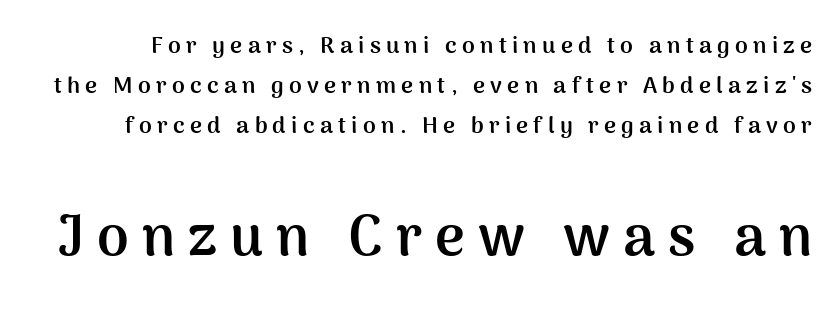
Only glyphs here, with clear space below each row. The tracking jumps out immediately: characters are airy and widely separated. Each letter's strokes conclude bluntly, with no projecting serifs. The face used here is proportionally spaced, like ordinary book or web type. Visually, the bottom section dominates because its glyphs are scaled up.
